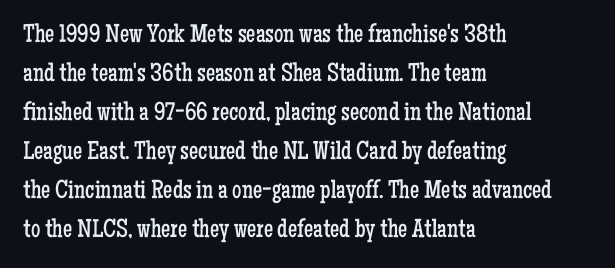
Q: Is the text bold? A: No.
Q: Is the text italic (slanted)? A: No, it is upright.
Q: Is the text underlined? A: No.
Q: How is the paragraph aligned? A: Left-aligned.
Q: Is the spacing between letters normal or unusually wide? A: Normal.
Q: Is the spacing between lines tight, normal or loose? A: Normal.
